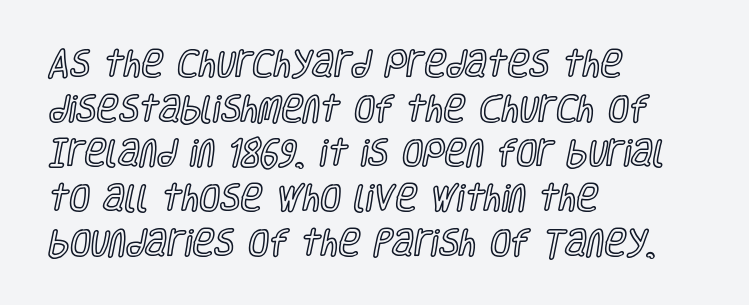
{"width": "condensed", "x_height": "large", "monospaced": "no", "underline": "no", "align": "left", "line_spacing": "normal", "line_spacing_ratio": 1.49, "letter_spacing": "normal", "letter_spacing_em": 0.0, "glyph_px": 30}
